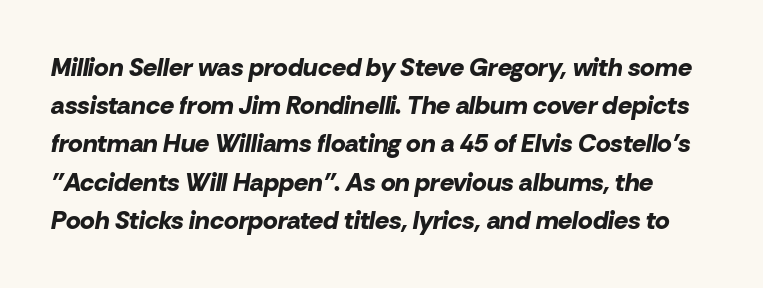
Q: Is the text bold? A: Yes.
Q: Is the text italic (slanted)? A: Yes, it leans right by about 10 degrees.
Q: Is the text underlined? A: No.
Q: Is the spacing between letters normal or unusually wide? A: Normal.
Q: Is the spacing between lines tight, normal or loose? A: Normal.
